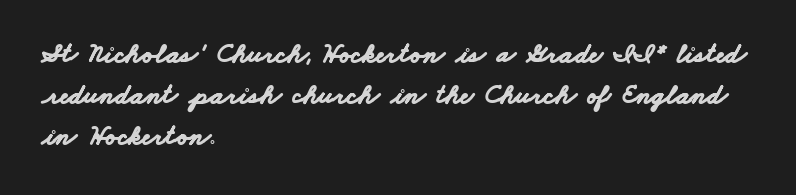
No word sits above an underline. The face used here is proportionally spaced, like ordinary book or web type. A student would call this left alignment; a typographer would say flush left, rag right. The letters sit at their default tracking, neither squeezed nor spread.
